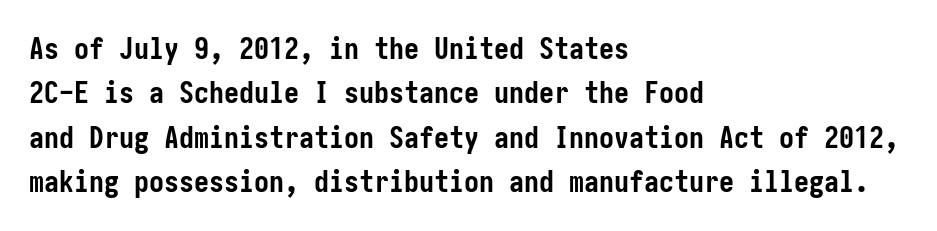
Q: Is the text bold? A: Yes.
Q: Is the text italic (slanted)? A: No, it is upright.
Q: Is the typeface a serif or a sans-serif typeface? A: Sans-serif.
Q: Is the text underlined? A: No.
Q: How is the paragraph aligned? A: Left-aligned.
Q: Is the spacing between letters normal or unusually wide? A: Normal.
Q: Is the spacing between lines tight, normal or loose? A: Normal.
Q: Width (condensed, normal, or wide)? A: Condensed.
Q: Stroke contrast? A: Low.
Q: x-height? A: Medium.
